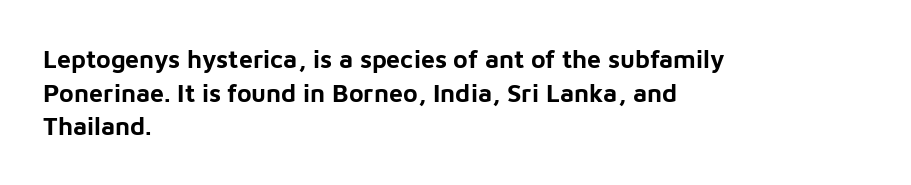
Q: Is the text bold? A: Yes.
Q: Is the text italic (slanted)? A: No, it is upright.
Q: Is the text underlined? A: No.
Q: How is the paragraph aligned? A: Left-aligned.
Q: Is the spacing between letters normal or unusually wide? A: Normal.
Q: Is the spacing between lines tight, normal or loose? A: Normal.
